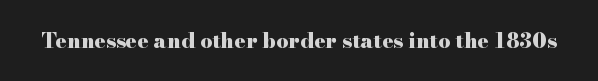
The letterforms sit shoulder to shoulder at normal distance. These lines were composed using upright roman letters. Check the space under the baseline: it is left empty. The sample has been set heavy, in full bold.
